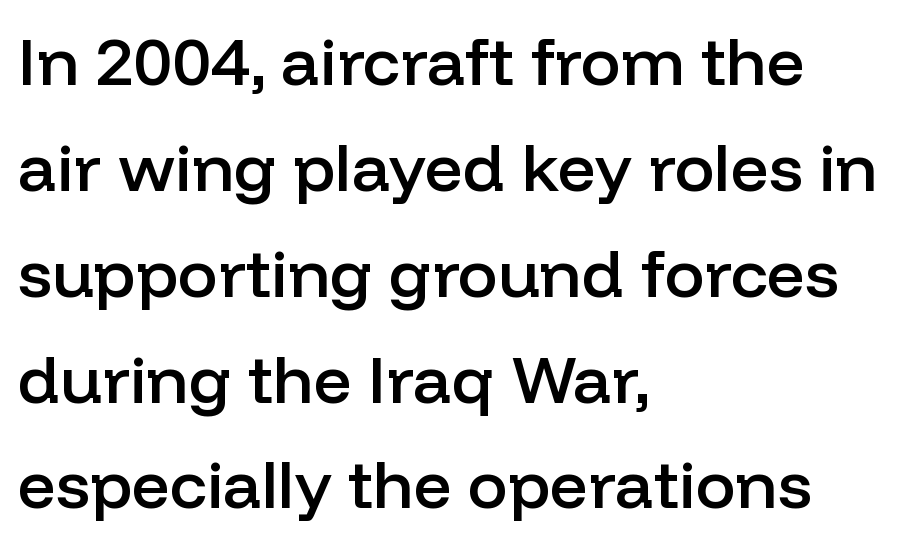
{"serif": "no", "italic": "no", "bold": "semi", "weight": "semibold", "width": "normal", "stroke_contrast": "low", "x_height": "medium", "monospaced": "no", "underline": "no", "align": "left", "line_spacing": "normal", "line_spacing_ratio": 1.58, "letter_spacing": "normal", "letter_spacing_em": 0.0, "glyph_px": 67}
